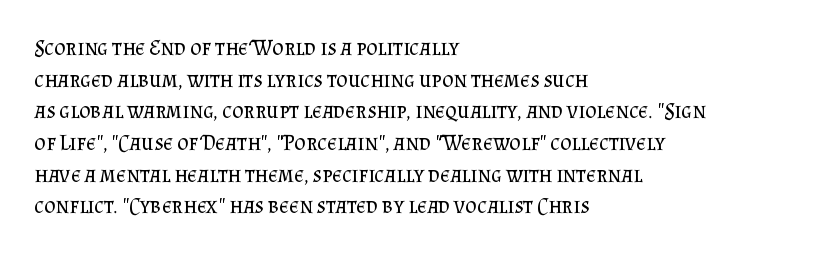
{"italic": "no", "bold": "no", "underline": "no", "align": "left", "line_spacing": "normal", "line_spacing_ratio": 1.44, "letter_spacing": "normal", "letter_spacing_em": 0.0, "glyph_px": 22}
